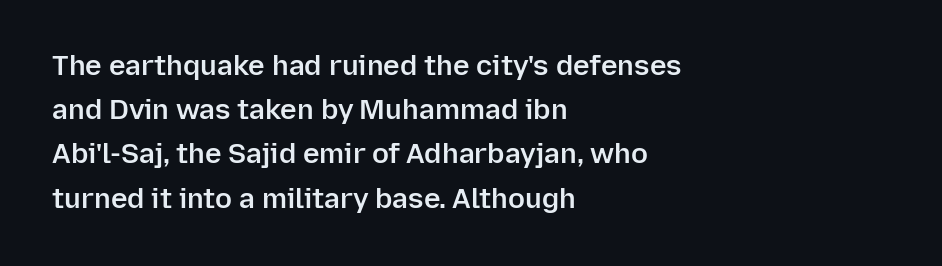
The gap between lines stays unmarked. The lines sit at an ordinary, default distance from one another. The letters stand straight up with perfectly vertical stems. Weight: semibold (demi). Does the type have serifs? No, each stem ends abruptly. Note the varied advance widths — an 'i' is clearly narrower than an 'm'.
